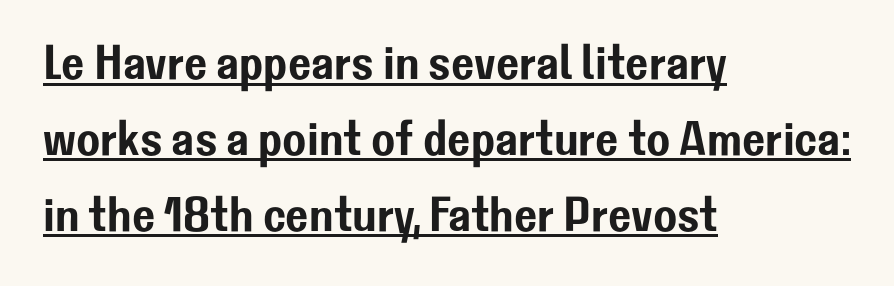
The passage shown is typed in a proportional face where columns would drift. These lines keep a tight, regular rhythm from letter to letter. Leading: standard. Ordinary non-slanted type is in use. Typeset ragged right — the left edge is the straight one.
